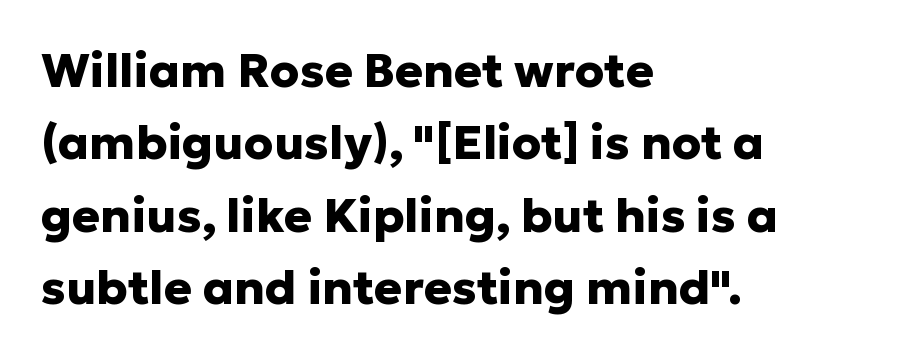
The image shows 47 px heavy sans-serif type, upright; set left-aligned, normal line spacing (1.54x), normal letter spacing, not underlined; low stroke contrast and a medium x-height.
